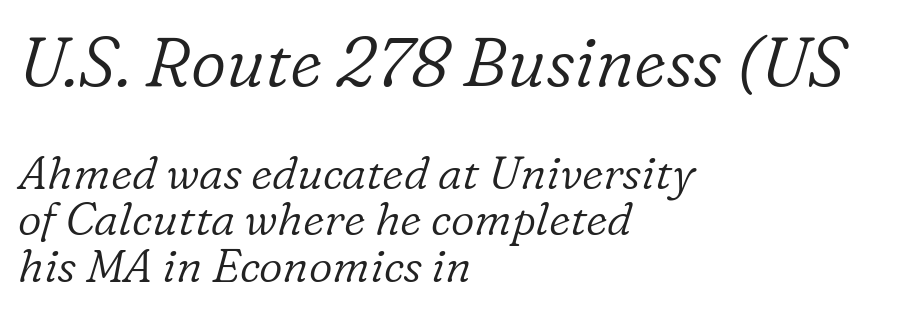
The compositor pushed each line to the left boundary. The passage shown stacks its lines with hardly any gap. If you drew a line through each stem, it would be angled. The rendering uses natural spacing where letterforms have individual widths.
